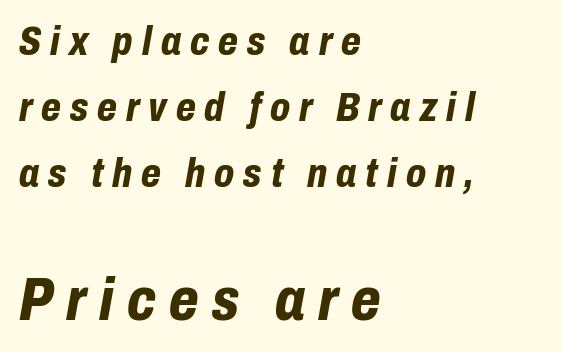
What's the leading like? Ordinary, nothing unusual. Which of the two is more prominent by size? The second, at the bottom. You can tell it's italic because the verticals aren't actually vertical. Think of a printed novel: that variable character pitch is what you see here. Unmarked baselines from the first word to the last.
